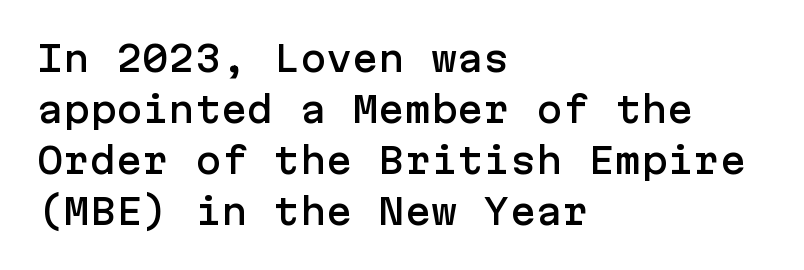
Q: Is the text italic (slanted)? A: No, it is upright.
Q: Is the typeface a serif or a sans-serif typeface? A: Sans-serif.
Q: Is the text underlined? A: No.
Q: How is the paragraph aligned? A: Left-aligned.
Q: Is the spacing between letters normal or unusually wide? A: Normal.
Q: Is the spacing between lines tight, normal or loose? A: Normal.
Q: Width (condensed, normal, or wide)? A: Normal.
Q: Stroke contrast? A: Low.
Q: x-height? A: Medium.
